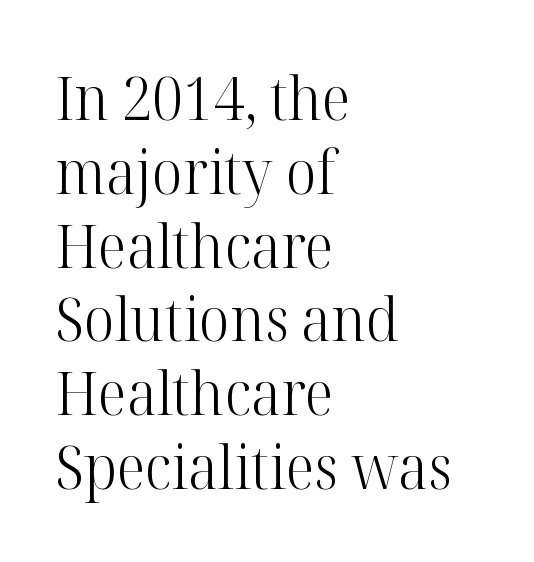
{"serif": "yes", "italic": "no", "bold": "no", "weight": "light", "width": "normal", "stroke_contrast": "high", "x_height": "medium", "monospaced": "no", "underline": "no", "align": "left", "line_spacing_ratio": 1.23, "letter_spacing": "normal", "letter_spacing_em": 0.0, "glyph_px": 60}
